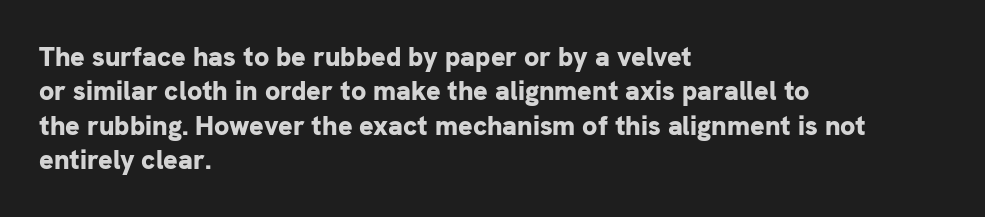
Q: Is the text bold? A: Yes.
Q: Is the text italic (slanted)? A: No, it is upright.
Q: Is the text underlined? A: No.
Q: How is the paragraph aligned? A: Left-aligned.
Q: Is the spacing between letters normal or unusually wide? A: Normal.
Q: Is the spacing between lines tight, normal or loose? A: Normal.
